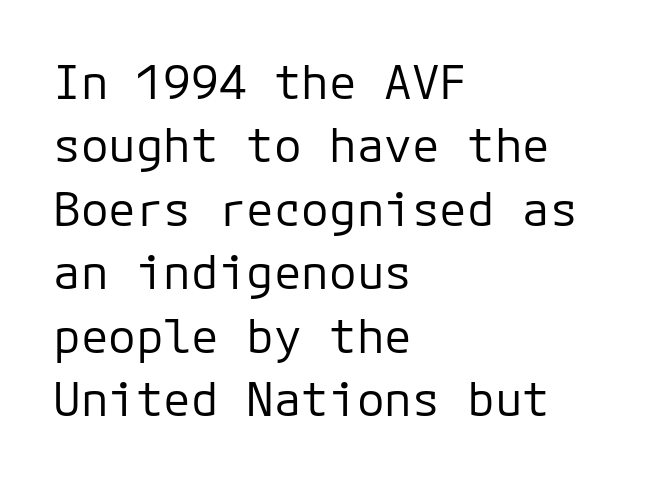
{"serif": "no", "italic": "no", "bold": "no", "weight": "regular", "width": "normal", "stroke_contrast": "low", "x_height": "medium", "monospaced": "yes", "underline": "no", "align": "left", "line_spacing": "normal", "line_spacing_ratio": 1.38, "letter_spacing": "normal", "letter_spacing_em": 0.0, "glyph_px": 46}
